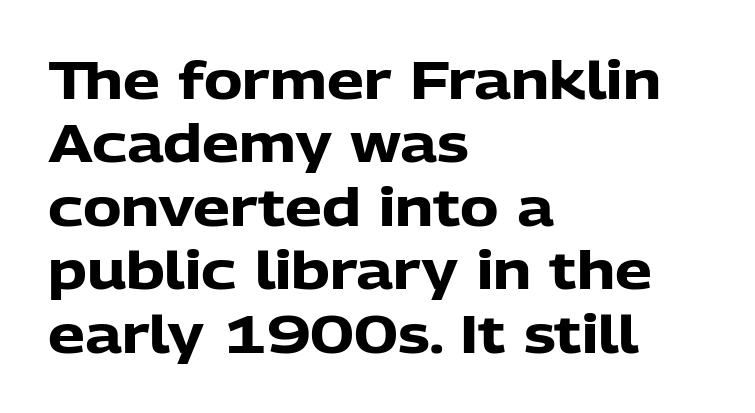
The image shows 52 px heavy sans-serif type, upright; set left-aligned, line spacing 1.22x, normal letter spacing, not underlined; low stroke contrast and a medium x-height.
